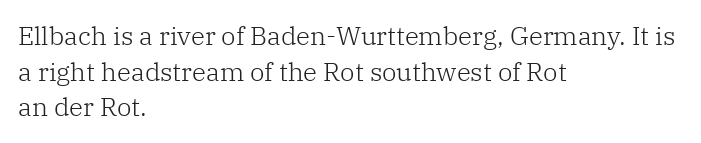
Q: Is the text bold? A: No.
Q: Is the text italic (slanted)? A: No, it is upright.
Q: Is the text underlined? A: No.
Q: How is the paragraph aligned? A: Left-aligned.
Q: Is the spacing between letters normal or unusually wide? A: Normal.
Q: Is the spacing between lines tight, normal or loose? A: Normal.
